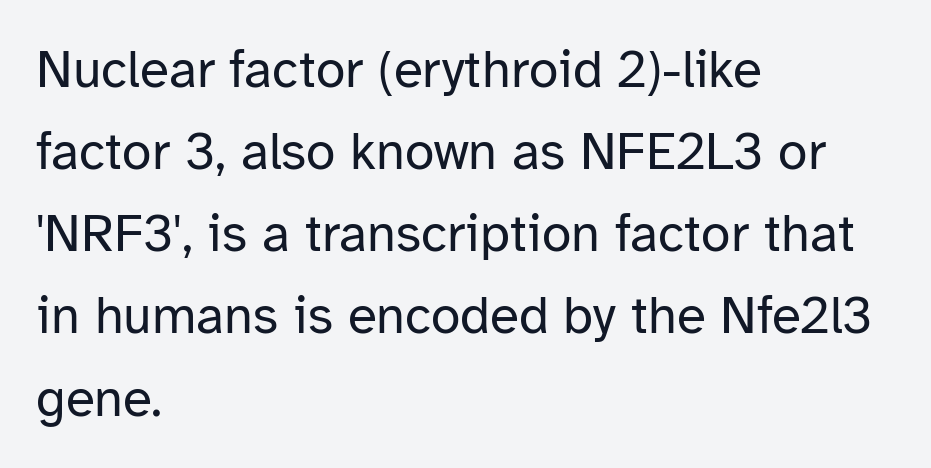
The image shows 53 px regular-weight sans-serif type, upright; set left-aligned, normal line spacing (1.55x), normal letter spacing, not underlined; low stroke contrast and a medium x-height.
